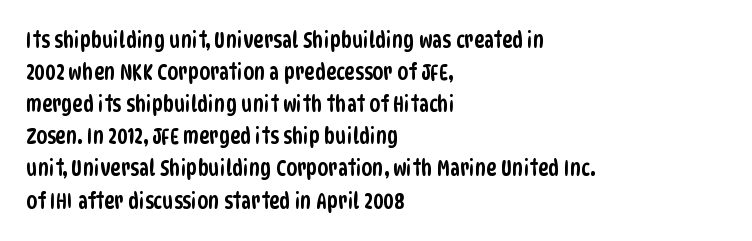
{"underline": "no", "align": "left", "line_spacing": "normal", "line_spacing_ratio": 1.46, "letter_spacing": "normal", "letter_spacing_em": 0.0, "glyph_px": 22}
